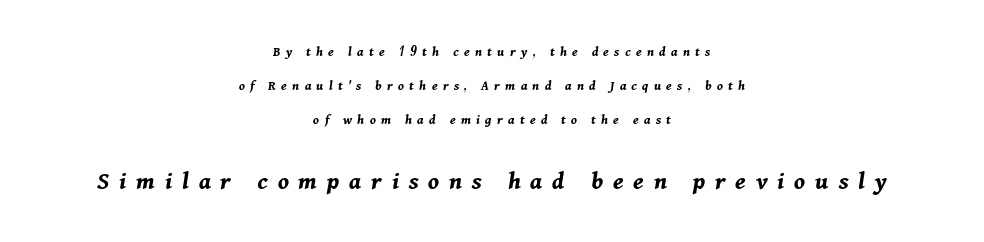
{"italic": "yes", "lean": "right", "slant_degrees": 11, "bold": "yes", "underline": "no", "align": "center", "line_spacing": "loose", "line_spacing_ratio": 2.43, "letter_spacing": "wide", "letter_spacing_em": 0.38, "larger_block": "second", "size_ratio": 1.86, "glyph_px": 26}
